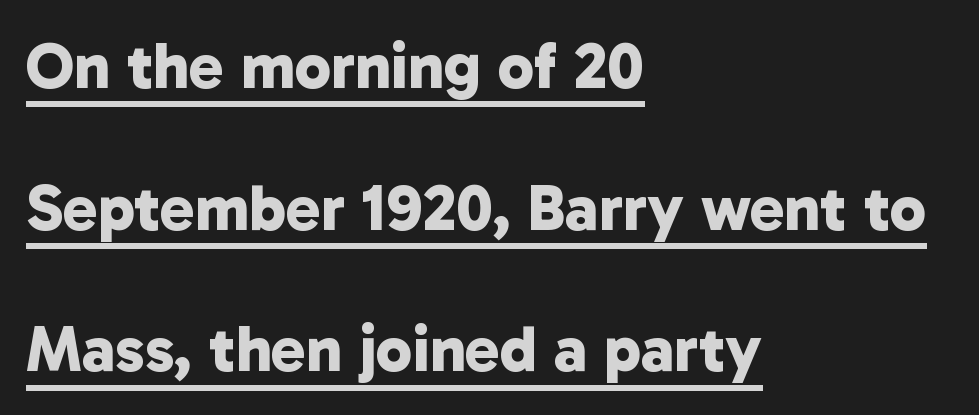
The image shows 65 px bold sans-serif type; set left-aligned, loose line spacing (2.18x), normal letter spacing, underlined; low stroke contrast and a medium x-height.
